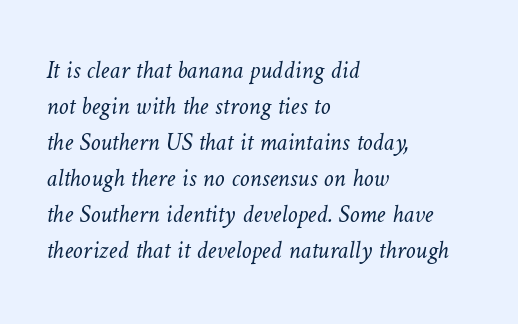
Q: Is the text bold? A: No.
Q: Is the text underlined? A: No.
Q: How is the paragraph aligned? A: Left-aligned.
Q: Is the spacing between letters normal or unusually wide? A: Normal.
Q: Is the spacing between lines tight, normal or loose? A: Normal.
